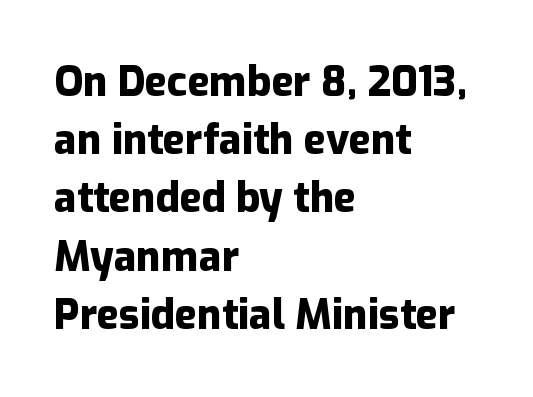
{"serif": "no", "italic": "no", "bold": "yes", "weight": "heavy", "width": "normal", "stroke_contrast": "low", "x_height": "medium", "monospaced": "no", "underline": "no", "align": "left", "line_spacing": "normal", "line_spacing_ratio": 1.42, "letter_spacing": "normal", "letter_spacing_em": 0.0, "glyph_px": 41}
